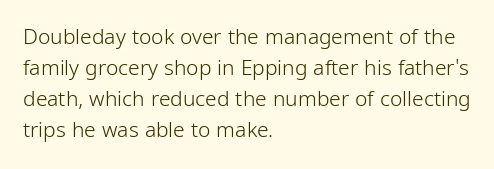
If you drew a line through each stem, it would be perfectly vertical. Leftover space on each line is placed entirely after the last word. The vertical gap from one line to the next is medium. The specimen omits any rule beneath the text block's lines.
